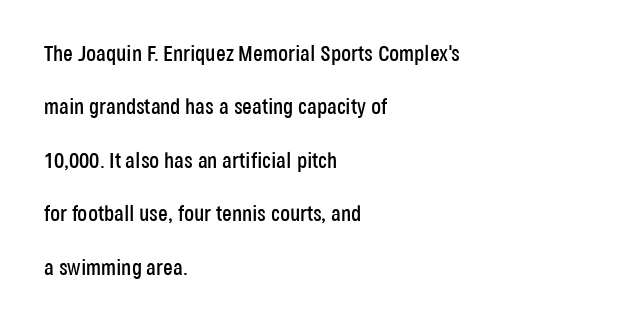
The image shows 22 px text type, upright; set left-aligned, loose line spacing (2.43x), normal letter spacing, not underlined.
